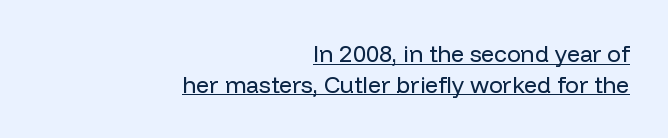
Q: Is the text bold? A: No.
Q: Is the text italic (slanted)? A: No, it is upright.
Q: Is the text underlined? A: Yes.
Q: How is the paragraph aligned? A: Right-aligned.
Q: Is the spacing between letters normal or unusually wide? A: Normal.
Q: Is the spacing between lines tight, normal or loose? A: Normal.
